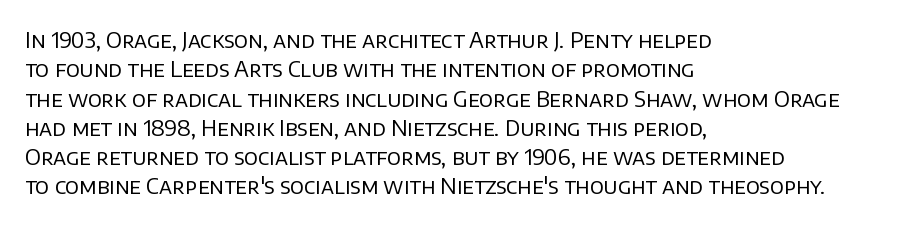
The image shows 22 px text type, upright; set left-aligned, normal line spacing (1.33x), normal letter spacing, not underlined.
